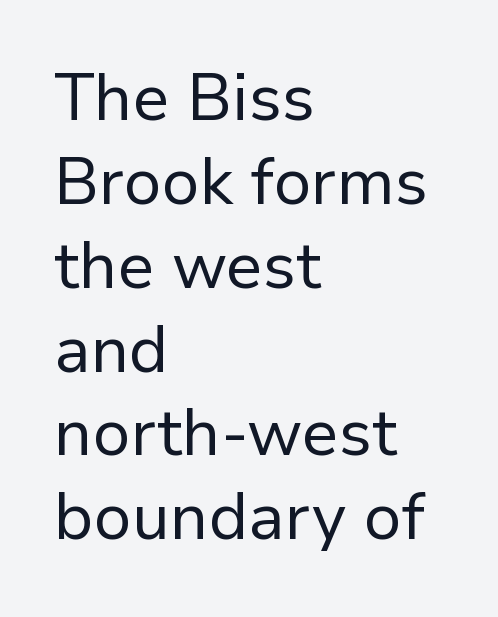
Baseline-to-baseline distance is the conventional proportion of letter height. Leftover space on each line is placed entirely after the last word. If you drew a line through each stem, it would be perfectly vertical. Descender tails drop into unmarked territory. Is this a sans? Yes — the strokes have no serifs. Proportional: the letters do not fall into vertical columns.
